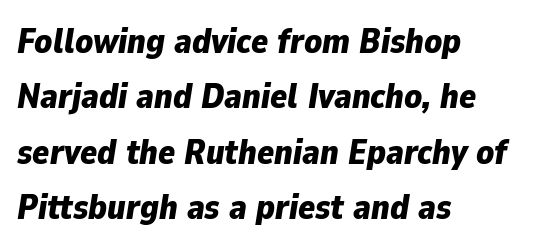
The image shows 35 px bold type, italic (leaning right); set left-aligned, normal line spacing (1.58x), normal letter spacing, not underlined; low stroke contrast and a medium x-height.
